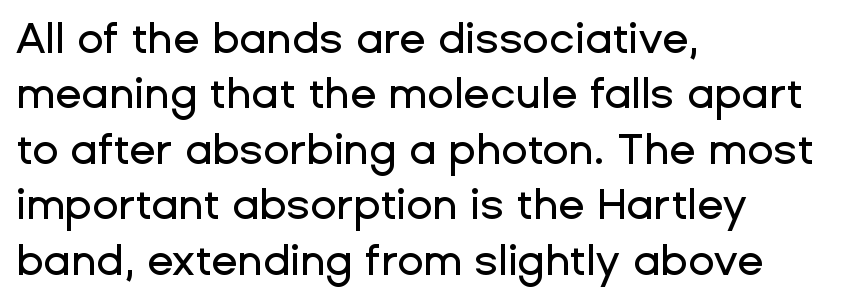
Q: Is the text italic (slanted)? A: No, it is upright.
Q: Is the typeface a serif or a sans-serif typeface? A: Sans-serif.
Q: Is the text underlined? A: No.
Q: How is the paragraph aligned? A: Left-aligned.
Q: Is the spacing between letters normal or unusually wide? A: Normal.
Q: Is the spacing between lines tight, normal or loose? A: Normal.
Q: Width (condensed, normal, or wide)? A: Normal.
Q: Stroke contrast? A: Low.
Q: x-height? A: Medium.
Q: Monospaced? A: No.
